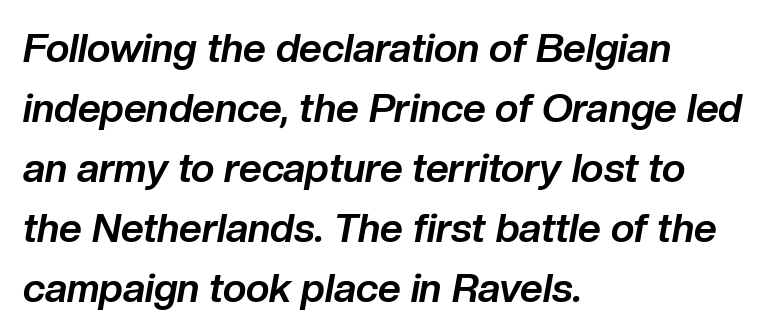
{"italic": "yes", "lean": "right", "slant_degrees": 10, "bold": "yes", "weight": "bold", "width": "normal", "stroke_contrast": "low", "x_height": "medium", "monospaced": "no", "underline": "no", "align": "left", "line_spacing": "normal", "line_spacing_ratio": 1.5, "letter_spacing": "normal", "letter_spacing_em": 0.0, "glyph_px": 40}
